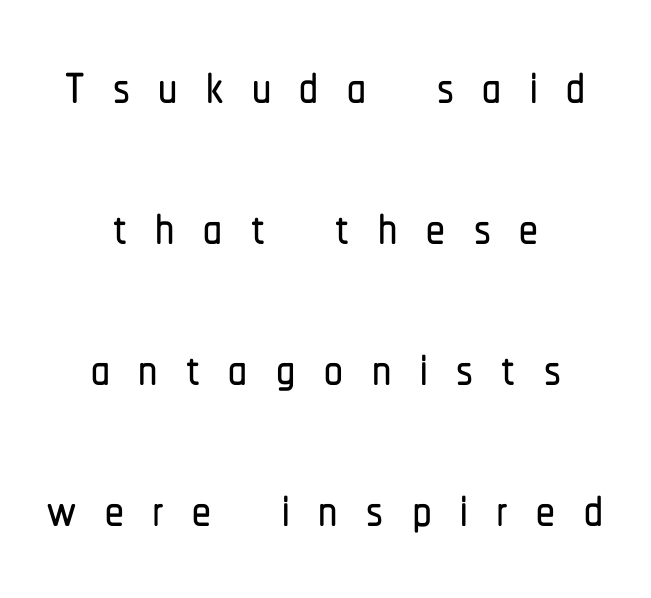
The image shows 75 px condensed sans-serif type, upright; set centered, line spacing 1.88x, unusually wide letter spacing (+0.38 em), not underlined; low stroke contrast and a medium x-height.
